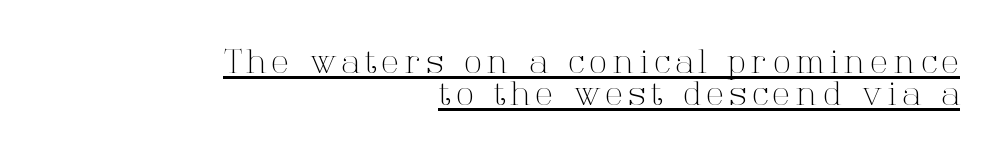
Q: Is the text bold? A: No.
Q: Is the text italic (slanted)? A: No, it is upright.
Q: Is the typeface a serif or a sans-serif typeface? A: Serif.
Q: Is the text underlined? A: Yes.
Q: How is the paragraph aligned? A: Right-aligned.
Q: Is the spacing between lines tight, normal or loose? A: Tight.
Q: Width (condensed, normal, or wide)? A: Normal.
Q: Stroke contrast? A: High.
Q: x-height? A: Medium.
Q: Monospaced? A: No.
